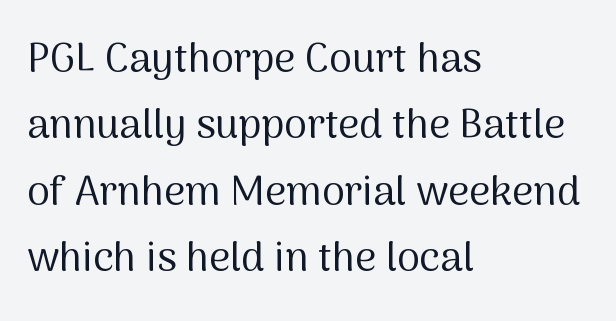
Q: Is the text bold? A: No.
Q: Is the text italic (slanted)? A: No, it is upright.
Q: Is the typeface a serif or a sans-serif typeface? A: Sans-serif.
Q: Is the text underlined? A: No.
Q: How is the paragraph aligned? A: Left-aligned.
Q: Is the spacing between letters normal or unusually wide? A: Normal.
Q: Is the spacing between lines tight, normal or loose? A: Normal.
Q: Width (condensed, normal, or wide)? A: Normal.
Q: Stroke contrast? A: Medium.
Q: x-height? A: Medium.
Q: Monospaced? A: No.
